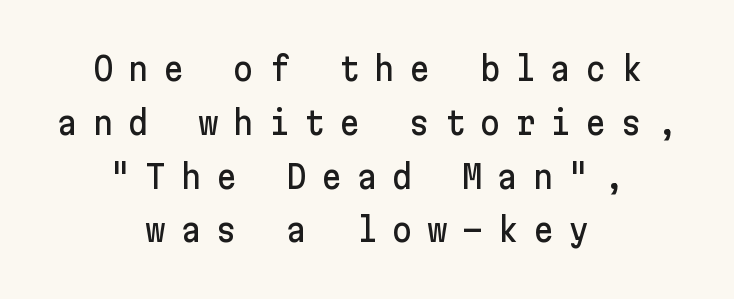
Q: Is the text italic (slanted)? A: No, it is upright.
Q: Is the typeface a serif or a sans-serif typeface? A: Sans-serif.
Q: Is the text underlined? A: No.
Q: How is the paragraph aligned? A: Centered.
Q: Is the spacing between letters normal or unusually wide? A: Unusually wide.
Q: Is the spacing between lines tight, normal or loose? A: Normal.
Q: Width (condensed, normal, or wide)? A: Normal.
Q: Stroke contrast? A: Low.
Q: x-height? A: Medium.
